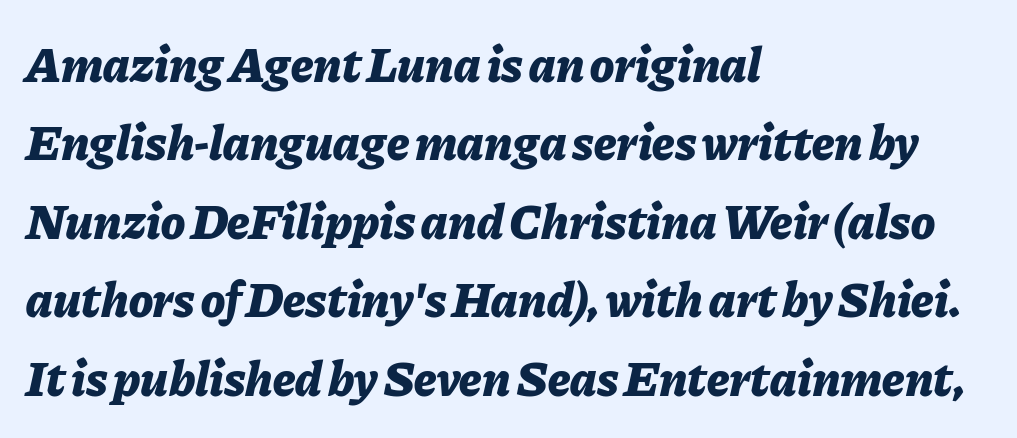
Stroke thickness is high; the sample reads as a true bold. Varying glyph widths throughout — classic text-font behaviour. Compared with a centered layout, this one pins lines to the left instead. The zone under the glyphs is completely vacant. Tall strokes in this sample are angled rather than plumb. Rows of type keep a routine distance in the vertical direction.
